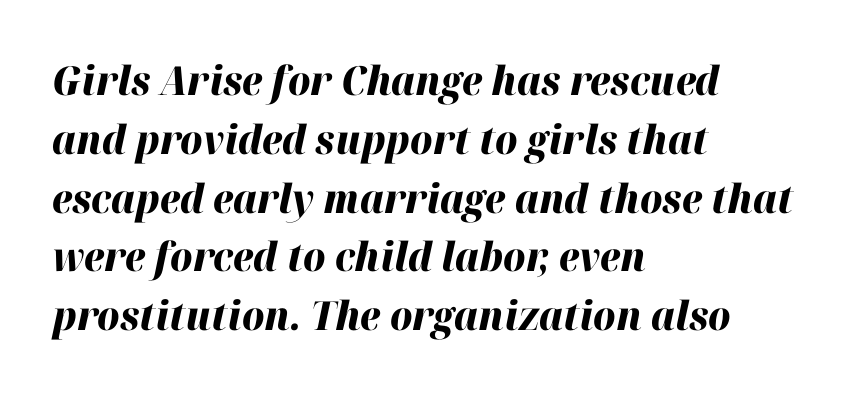
Does extra space separate the letters? No, they use regular spacing. The zone under the glyphs is completely vacant. Vertical spacing — default. The passage shown leans; its letterforms are oblique. Its strokes are broad and dark, the hallmark of bold type. The lines in this sample share a left origin and differ only in where they stop.
